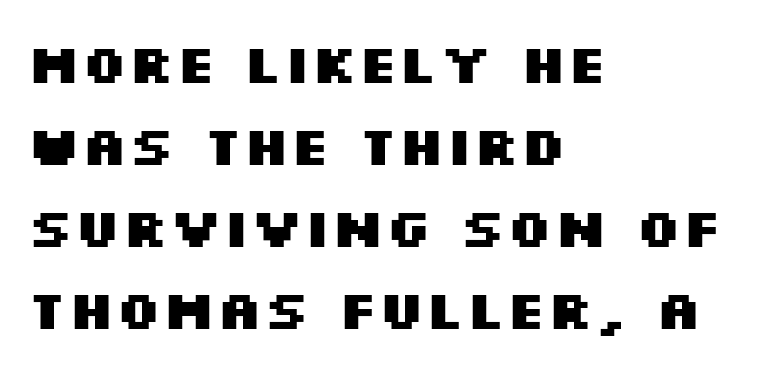
The image shows 54 px heavy, wide sans-serif type, upright; set left-aligned, normal line spacing (1.52x), normal letter spacing, not underlined; medium stroke contrast and a large x-height.
